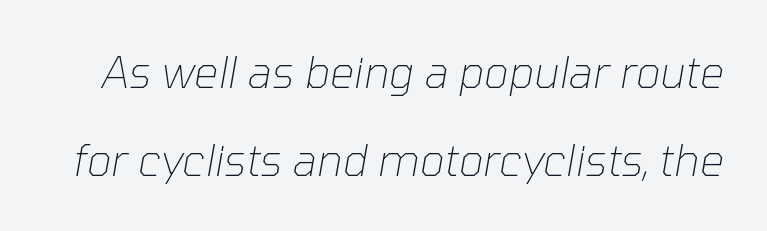
No letter is thick-stroked: the sample isn't bold. This sample uses an oblique cut, with every glyph tilted off the vertical. Short note: letters normally spaced. The face used here is proportionally spaced, like ordinary book or web type. The area under the type is left untouched. Reading down the column, the eye jumps a long way to each next line.
